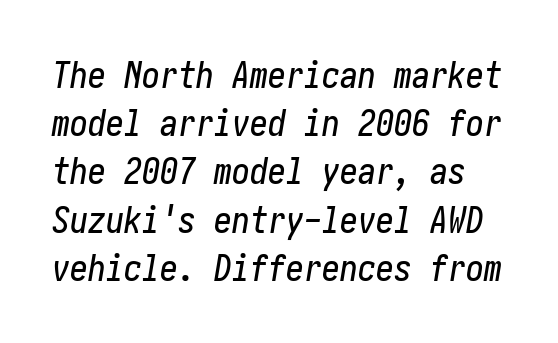
{"italic": "yes", "lean": "right", "slant_degrees": 10, "width": "condensed", "stroke_contrast": "low", "x_height": "medium", "underline": "no", "line_spacing": "normal", "line_spacing_ratio": 1.34, "letter_spacing": "normal", "letter_spacing_em": 0.0, "glyph_px": 36}
